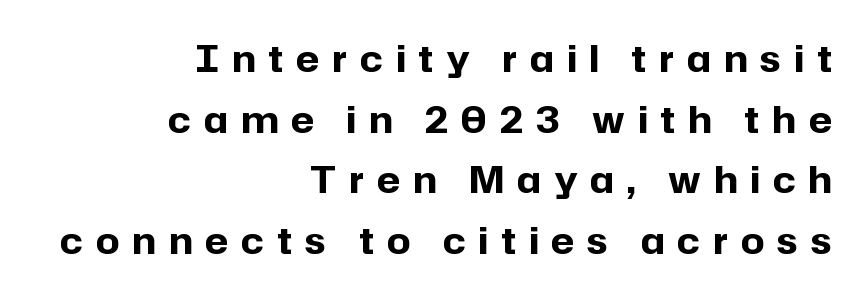
{"serif": "no", "italic": "no", "bold": "yes", "weight": "bold", "width": "normal", "stroke_contrast": "low", "x_height": "medium", "monospaced": "no", "underline": "no", "align": "right", "line_spacing": "normal", "line_spacing_ratio": 1.64, "letter_spacing": "wide", "letter_spacing_em": 0.35, "glyph_px": 37}
